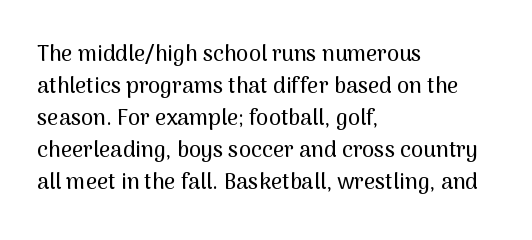
Q: Is the text italic (slanted)? A: No, it is upright.
Q: Is the text underlined? A: No.
Q: How is the paragraph aligned? A: Left-aligned.
Q: Is the spacing between letters normal or unusually wide? A: Normal.
Q: Is the spacing between lines tight, normal or loose? A: Normal.
